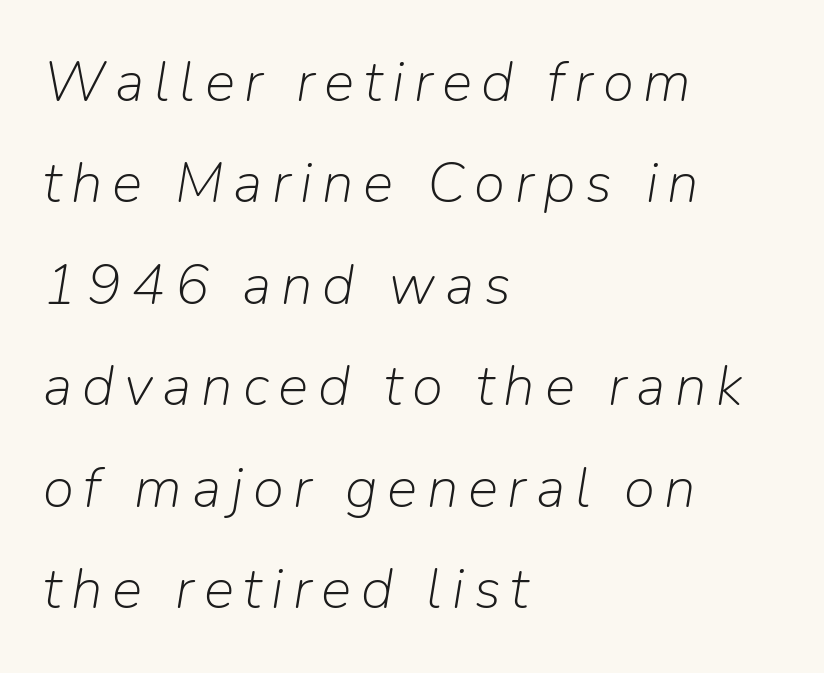
The image shows 57 px light type, italic (leaning right); set left-aligned, line spacing 1.78x, not underlined; low stroke contrast and a medium x-height.
